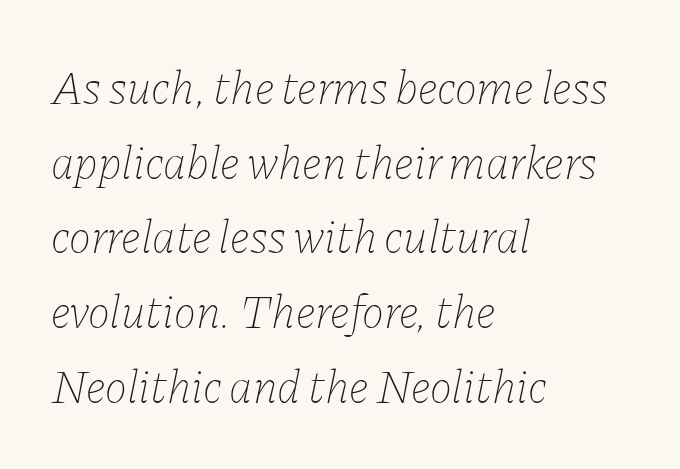
{"italic": "yes", "lean": "right", "slant_degrees": 11, "bold": "no", "weight": "thin", "width": "normal", "stroke_contrast": "low", "x_height": "medium", "monospaced": "no", "underline": "no", "align": "left", "line_spacing": "normal", "line_spacing_ratio": 1.59, "letter_spacing": "normal", "letter_spacing_em": 0.0, "glyph_px": 47}
